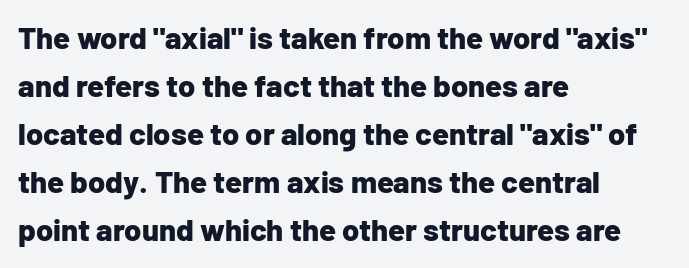
{"serif": "no", "italic": "no", "bold": "yes", "weight": "bold", "width": "normal", "stroke_contrast": "low", "x_height": "medium", "monospaced": "no", "underline": "no", "align": "left", "line_spacing": "normal", "line_spacing_ratio": 1.55, "letter_spacing": "normal", "letter_spacing_em": 0.0, "glyph_px": 31}
